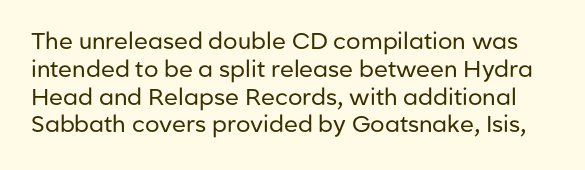
No chunkiness to these letters — they're not bold. A bare baseline throughout the passage. The typography opts for an upright posture over an oblique one. Between one letter and the next there's only the usual sliver of space.
